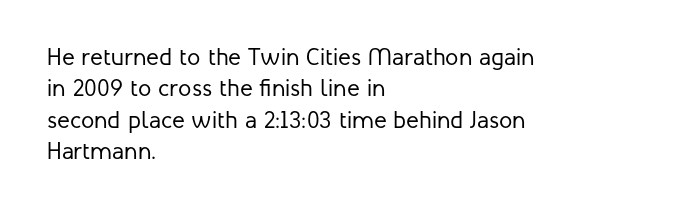
{"italic": "no", "bold": "no", "underline": "no", "align": "left", "line_spacing": "normal", "line_spacing_ratio": 1.31, "letter_spacing": "normal", "letter_spacing_em": 0.0, "glyph_px": 24}
